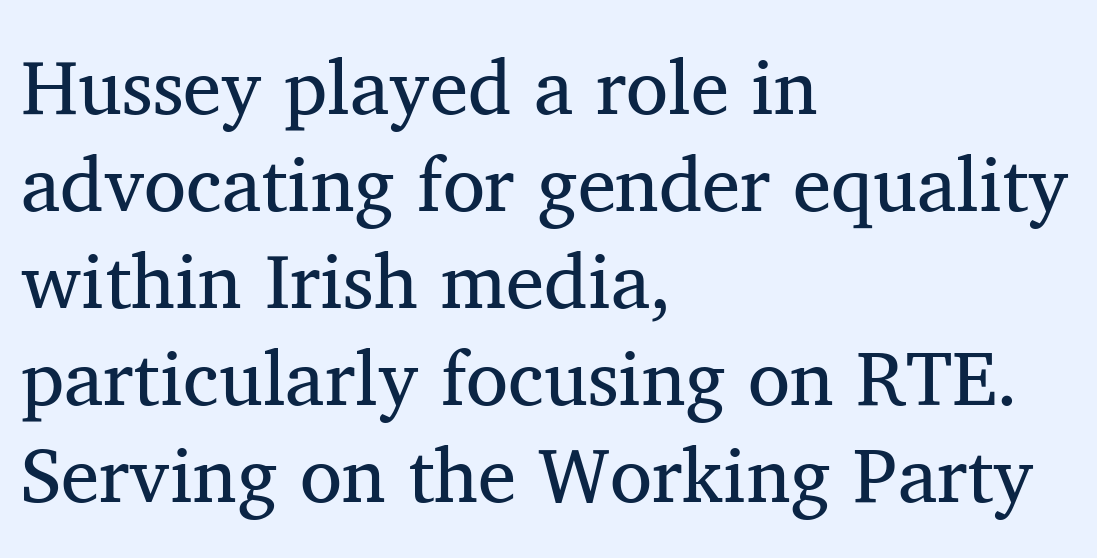
Q: Is the text bold? A: No.
Q: Is the text italic (slanted)? A: No, it is upright.
Q: Is the typeface a serif or a sans-serif typeface? A: Serif.
Q: Is the text underlined? A: No.
Q: How is the paragraph aligned? A: Left-aligned.
Q: Is the spacing between letters normal or unusually wide? A: Normal.
Q: Is the spacing between lines tight, normal or loose? A: Normal.
Q: Width (condensed, normal, or wide)? A: Normal.
Q: Stroke contrast? A: Medium.
Q: x-height? A: Medium.
Q: Monospaced? A: No.
